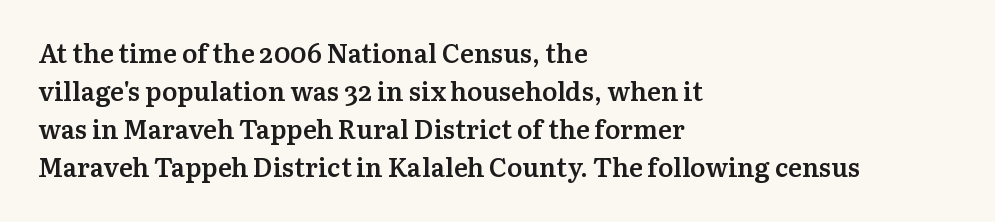
Q: Is the text bold? A: Semi-bold.
Q: Is the text italic (slanted)? A: No, it is upright.
Q: Is the text underlined? A: No.
Q: How is the paragraph aligned? A: Left-aligned.
Q: Is the spacing between letters normal or unusually wide? A: Normal.
Q: Is the spacing between lines tight, normal or loose? A: Normal.
